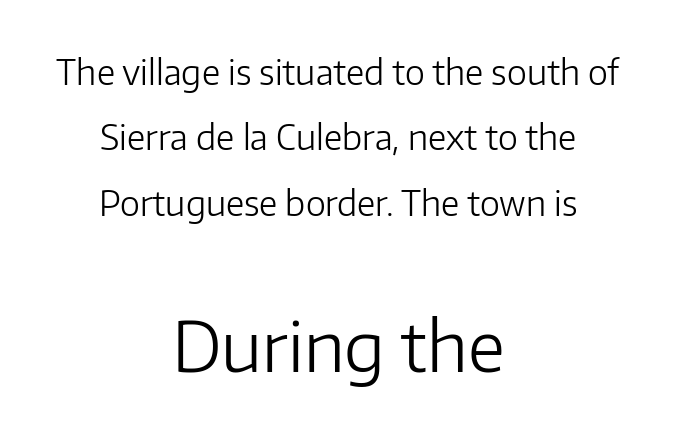
{"serif": "no", "italic": "no", "bold": "no", "weight": "light", "width": "normal", "stroke_contrast": "low", "x_height": "medium", "monospaced": "no", "underline": "no", "align": "center", "line_spacing": "loose", "line_spacing_ratio": 1.92, "letter_spacing": "normal", "letter_spacing_em": 0.0, "larger_block": "second", "size_ratio": 2.03, "glyph_px": 69}
